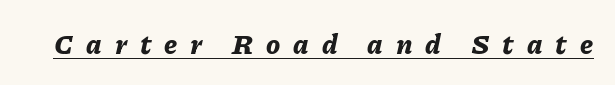
Plenty of ink on the page — the face is bold. Beneath each row of characters lies a ruled line. Would a proofreader flag this as italicized? Yes. Varying glyph widths throughout — classic text-font behaviour. The letters are spread apart with noticeably loose tracking.
